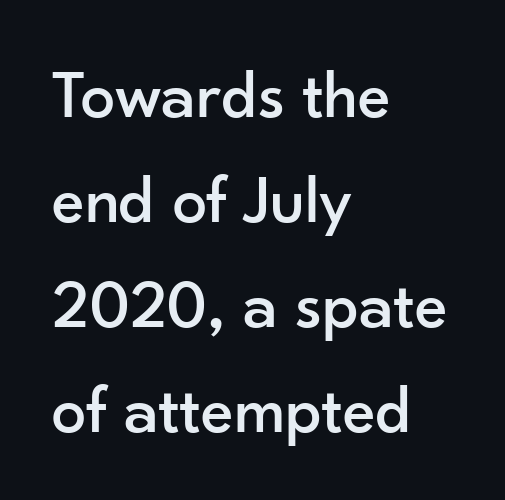
The image shows 69 px sans-serif type, upright; set left-aligned, normal line spacing (1.52x), normal letter spacing, not underlined; low stroke contrast and a small x-height.
